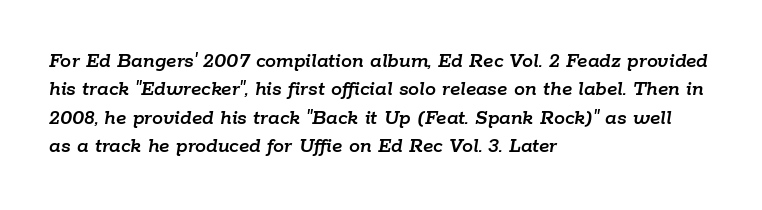
Q: Is the text italic (slanted)? A: Yes, it leans right by about 9 degrees.
Q: Is the text underlined? A: No.
Q: How is the paragraph aligned? A: Left-aligned.
Q: Is the spacing between letters normal or unusually wide? A: Normal.
Q: Is the spacing between lines tight, normal or loose? A: Normal.
